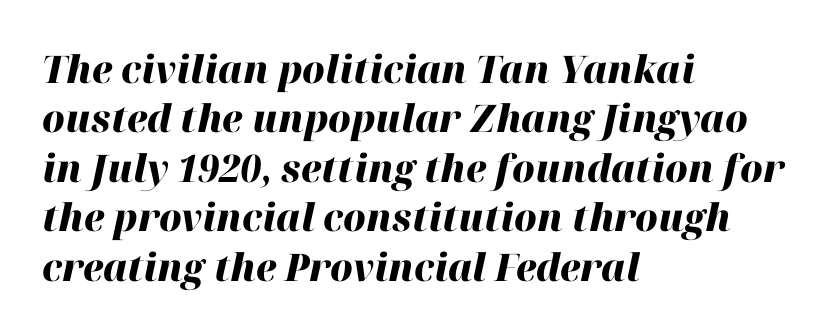
The image shows 38 px heavy type, italic (leaning right); set left-aligned, normal line spacing (1.3x), normal letter spacing, not underlined; high stroke contrast and a medium x-height.
